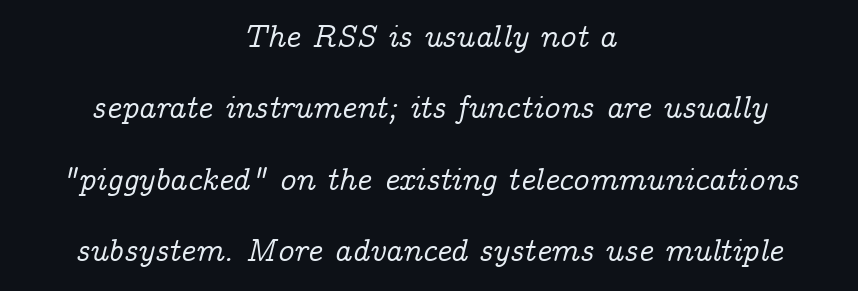
The image shows 32 px serif type, italic (leaning right); set centered, loose line spacing (2.23x), normal letter spacing, not underlined; low stroke contrast and a medium x-height.
